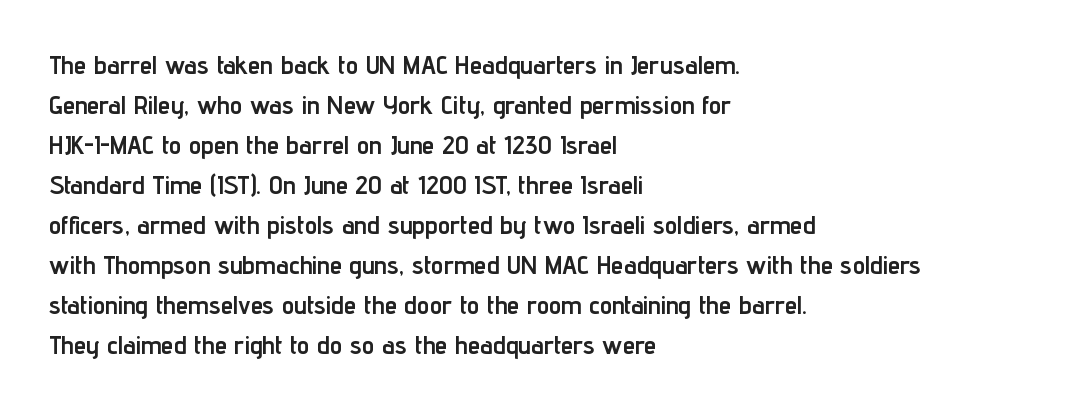
The image shows 25 px bold type, upright; set left-aligned, normal line spacing (1.6x), normal letter spacing, not underlined.
